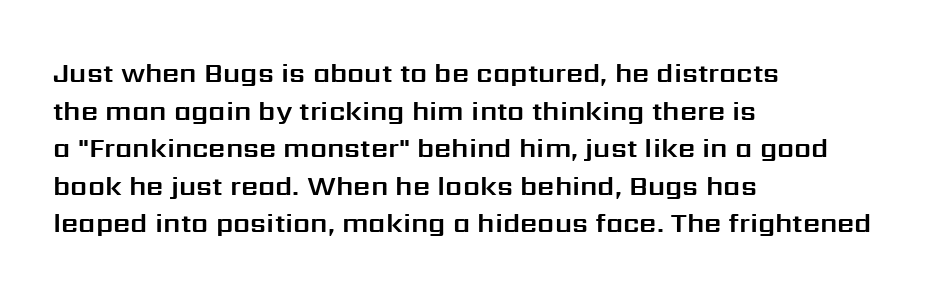
Q: Is the text italic (slanted)? A: No, it is upright.
Q: Is the text underlined? A: No.
Q: How is the paragraph aligned? A: Left-aligned.
Q: Is the spacing between letters normal or unusually wide? A: Normal.
Q: Is the spacing between lines tight, normal or loose? A: Normal.
